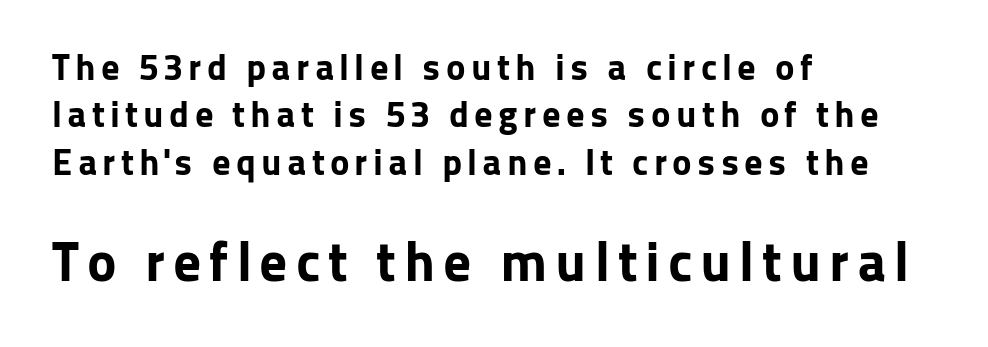
The image shows 56 px bold sans-serif type, upright; set left-aligned, normal line spacing (1.28x), not underlined; the second (bottom) block is 1.51x larger; low stroke contrast and a medium x-height.
